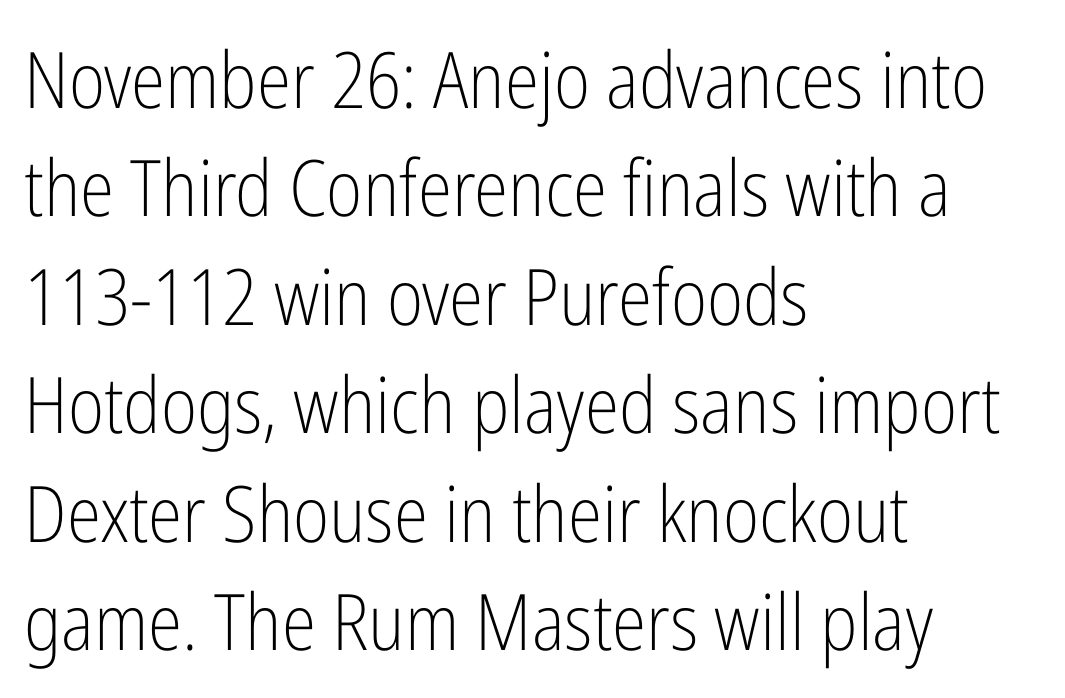
The image shows 78 px light, condensed sans-serif type, upright; set left-aligned, normal line spacing (1.39x), normal letter spacing, not underlined; low stroke contrast and a medium x-height.
